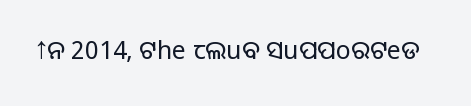
The rendering keeps characters at their native spacing. The font sits on the lighter half of the weight spectrum, regular included. Quick note: underline off. Is there any slant? The stems are plumb.
